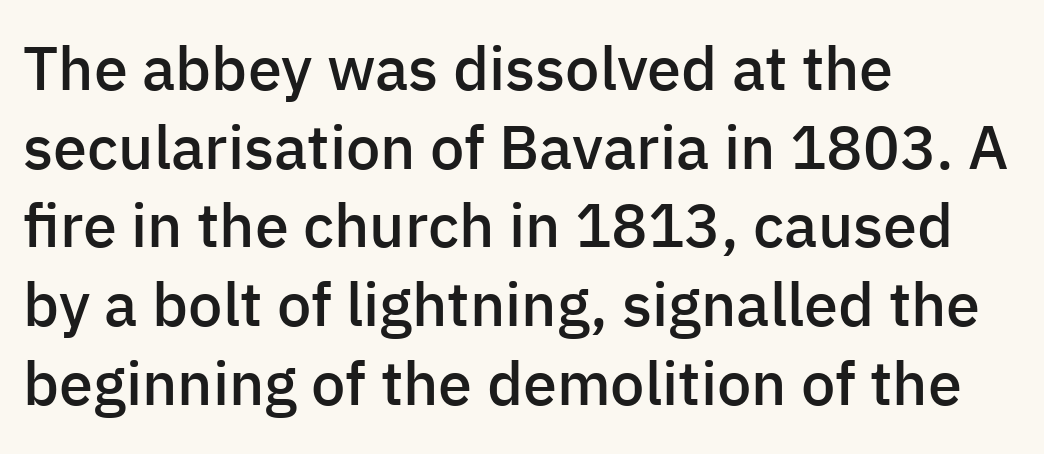
The letters carry no serifs — their stems end cleanly without finishing strokes. Horizontally, the lines are justified to the leading edge only. Compared with typical body copy, the letter spacing here is the same. Honestly, the row spacing looks completely unremarkable. Anything drawn beneath the words? Only blank space. The strokes are fattened partway — semibold, not bold.
